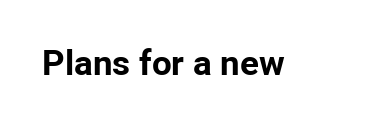
Q: Is the text bold? A: Yes.
Q: Is the text italic (slanted)? A: No, it is upright.
Q: Is the typeface a serif or a sans-serif typeface? A: Sans-serif.
Q: Is the text underlined? A: No.
Q: Is the spacing between letters normal or unusually wide? A: Normal.
Q: Width (condensed, normal, or wide)? A: Normal.
Q: Stroke contrast? A: Low.
Q: x-height? A: Medium.
Q: Monospaced? A: No.
